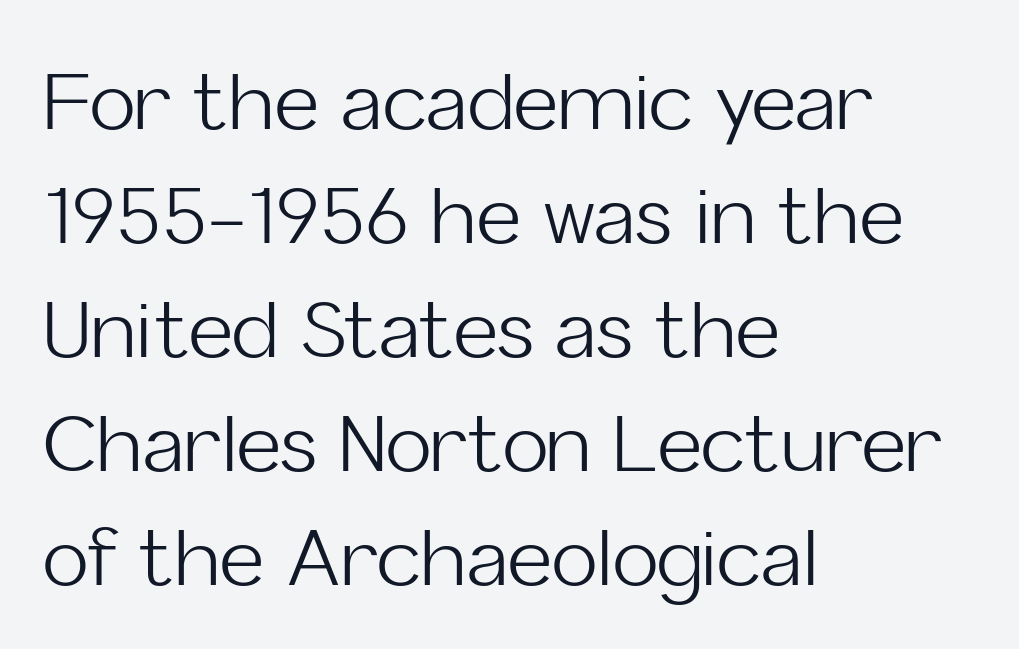
{"serif": "no", "italic": "no", "bold": "no", "weight": "light", "width": "normal", "stroke_contrast": "low", "x_height": "medium", "monospaced": "no", "underline": "no", "align": "left", "line_spacing": "normal", "line_spacing_ratio": 1.48, "letter_spacing": "normal", "letter_spacing_em": 0.0, "glyph_px": 77}
